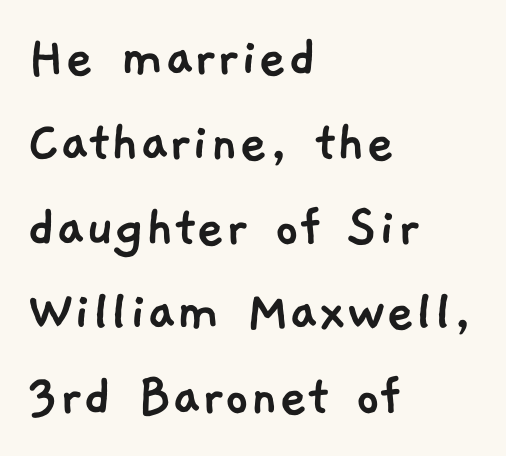
{"serif": "no", "width": "normal", "stroke_contrast": "low", "x_height": "medium", "monospaced": "no", "underline": "no", "align": "left", "line_spacing": "normal", "line_spacing_ratio": 1.39, "letter_spacing": "normal", "letter_spacing_em": 0.0, "glyph_px": 61}
